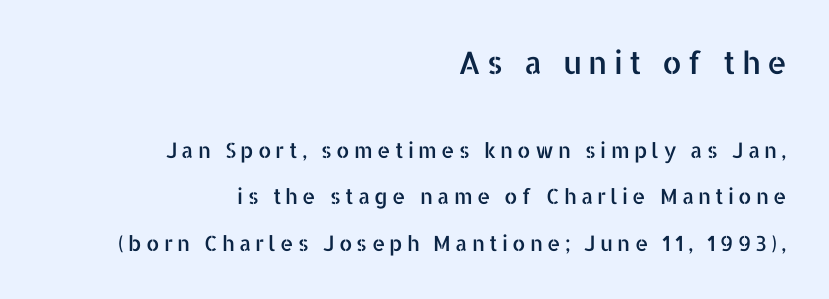
Notice the wide empty band between every row — that's loose leading. You can tell it's not italic because the verticals are truly vertical. Short and long lines alike share a common ending point at right. The glyphs in this specimen are sans serif. The passage shown is typed in a proportional face where columns would drift. Just letters on the line, the space beneath them empty.
